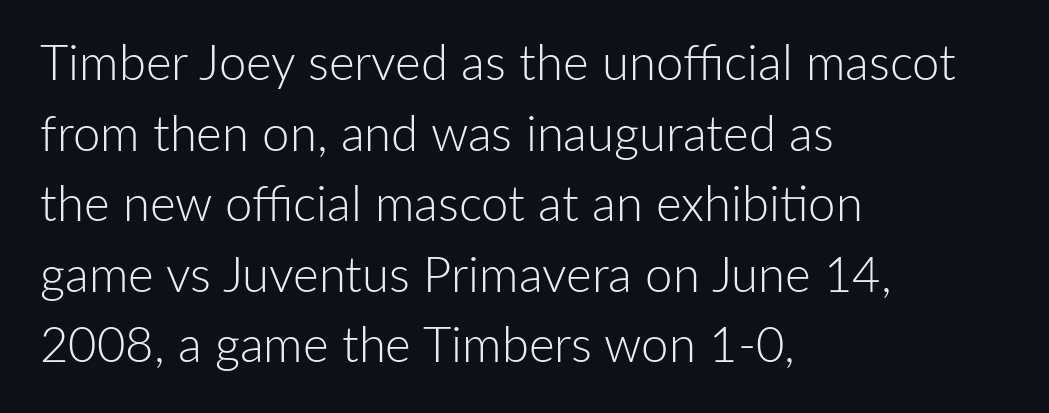
The ragged edge is on the right, which tells us the setting is flush left. On a weight scale, this lands at 450 or below. Nope, not italic — everything's standing straight. Think of a printed novel: that variable character pitch is what you see here. No extra tracking has been applied to these lines.
